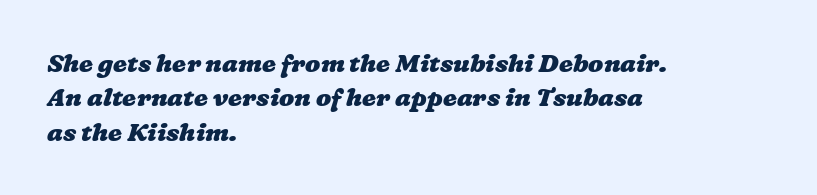
Q: Is the text bold? A: Yes.
Q: Is the text underlined? A: No.
Q: How is the paragraph aligned? A: Left-aligned.
Q: Is the spacing between letters normal or unusually wide? A: Normal.
Q: Is the spacing between lines tight, normal or loose? A: Normal.
